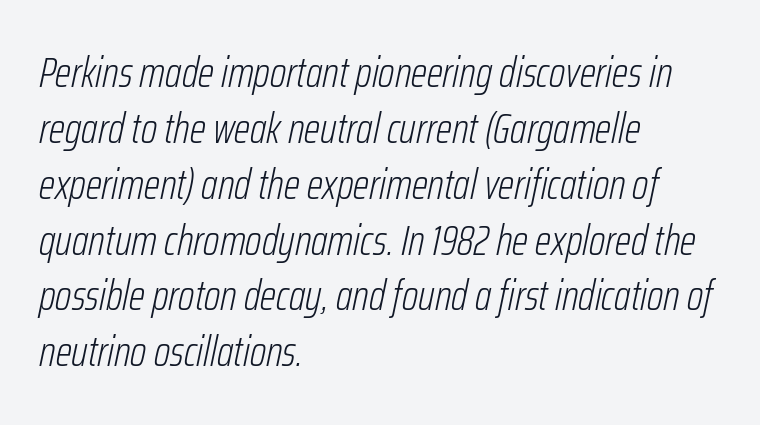
Q: Is the text bold? A: No.
Q: Is the text italic (slanted)? A: Yes, it leans right by about 12 degrees.
Q: Is the text underlined? A: No.
Q: How is the paragraph aligned? A: Left-aligned.
Q: Is the spacing between letters normal or unusually wide? A: Normal.
Q: Is the spacing between lines tight, normal or loose? A: Normal.
Q: Width (condensed, normal, or wide)? A: Condensed.
Q: Stroke contrast? A: Low.
Q: x-height? A: Medium.
Q: Monospaced? A: No.
